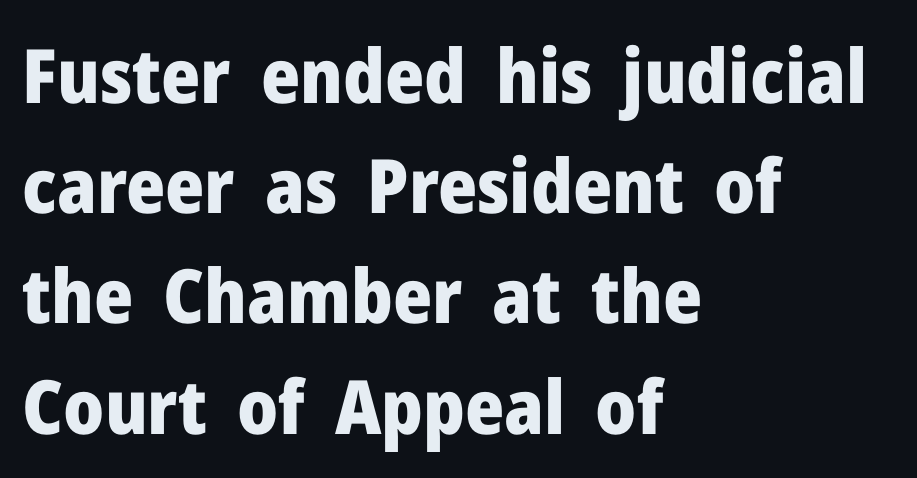
Baseline-to-baseline distance is the conventional proportion of letter height. The passage shown is typed in a proportional face where columns would drift. Is the type bold? Yes — the strokes are clearly thick and heavy. Leftover space on each line is placed entirely after the last word. Font category for this specimen: sans-serif. Students, note that the glyphs here touch the page at normal intervals.
